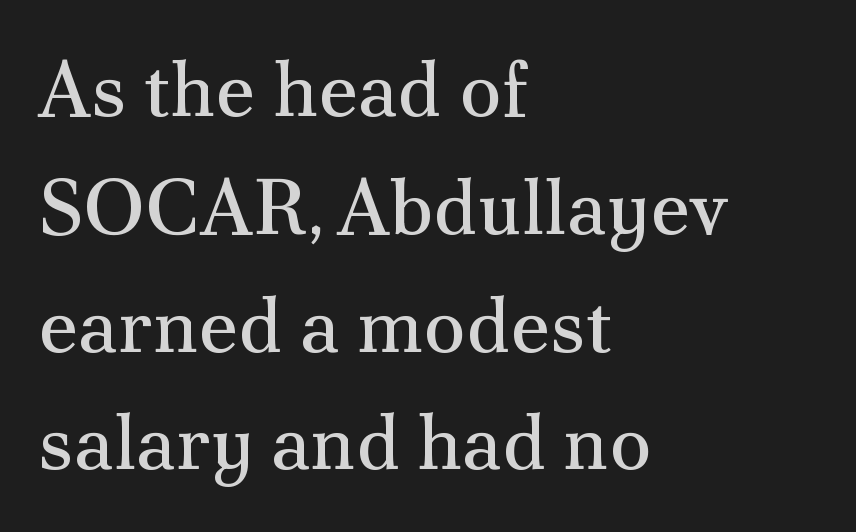
The image shows 78 px regular-weight serif type, upright; set left-aligned, normal line spacing (1.51x), normal letter spacing, not underlined; medium stroke contrast and a small x-height.
